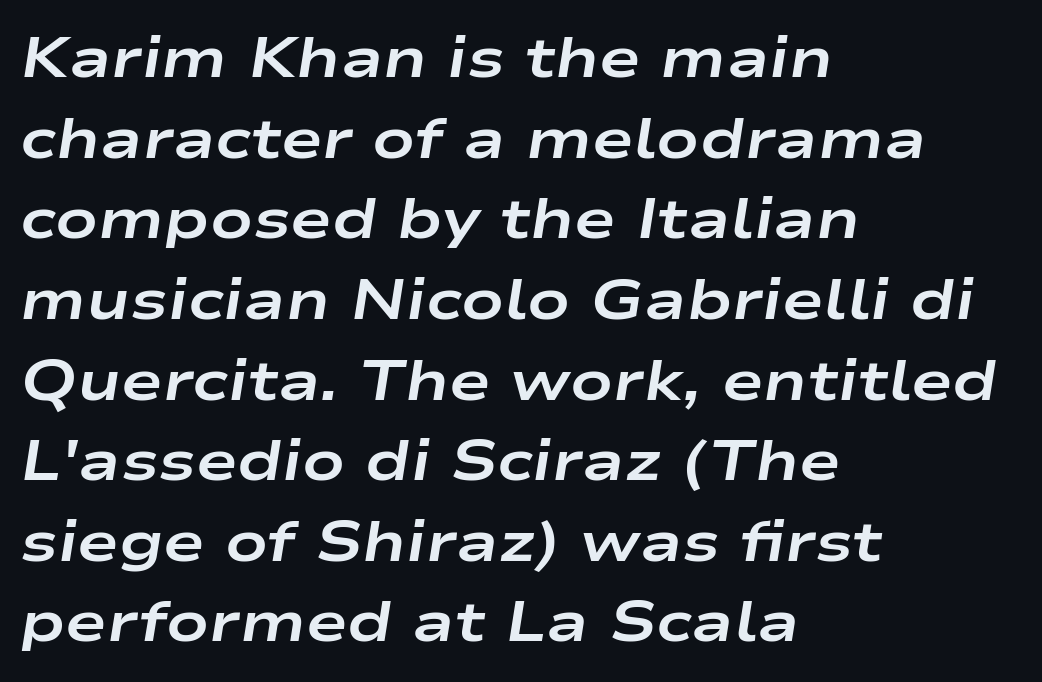
Q: Is the text bold? A: Yes.
Q: Is the text italic (slanted)? A: Yes, it leans right by about 9 degrees.
Q: Is the text underlined? A: No.
Q: How is the paragraph aligned? A: Left-aligned.
Q: Is the spacing between letters normal or unusually wide? A: Normal.
Q: Is the spacing between lines tight, normal or loose? A: Normal.
Q: Width (condensed, normal, or wide)? A: Wide.
Q: Stroke contrast? A: Low.
Q: x-height? A: Medium.
Q: Monospaced? A: No.
